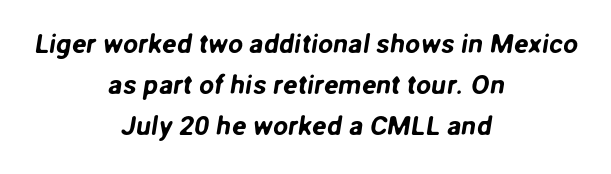
{"underline": "no", "align": "center", "line_spacing": "normal", "line_spacing_ratio": 1.51, "letter_spacing": "normal", "letter_spacing_em": 0.0, "glyph_px": 27}
